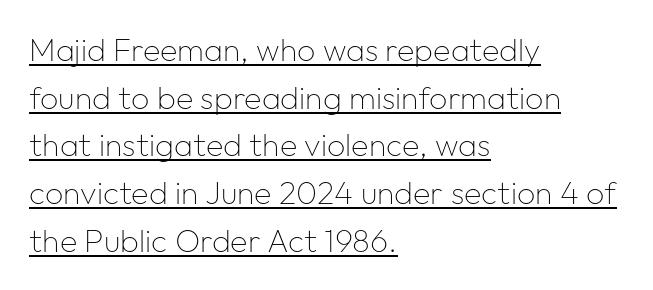
Q: Is the text bold? A: No.
Q: Is the text italic (slanted)? A: No, it is upright.
Q: Is the typeface a serif or a sans-serif typeface? A: Sans-serif.
Q: Is the text underlined? A: Yes.
Q: How is the paragraph aligned? A: Left-aligned.
Q: Is the spacing between letters normal or unusually wide? A: Normal.
Q: Is the spacing between lines tight, normal or loose? A: Normal.
Q: Width (condensed, normal, or wide)? A: Normal.
Q: Stroke contrast? A: Low.
Q: x-height? A: Medium.
Q: Monospaced? A: No.
